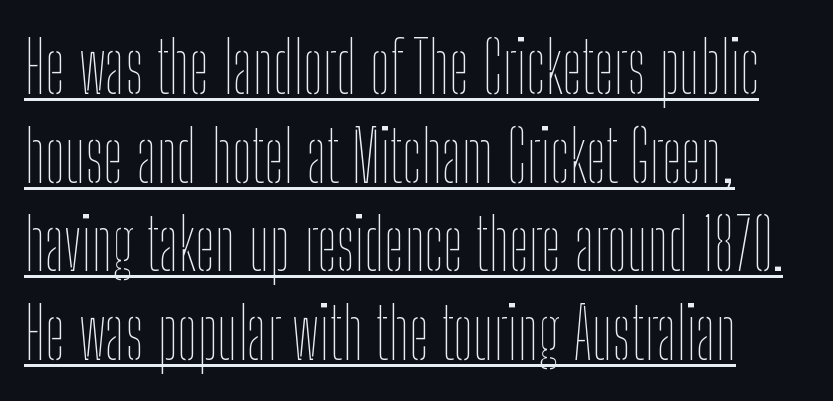
{"italic": "no", "bold": "no", "weight": "thin", "width": "condensed", "stroke_contrast": "low", "x_height": "medium", "monospaced": "no", "underline": "yes", "line_spacing": "normal", "line_spacing_ratio": 1.25, "letter_spacing": "normal", "letter_spacing_em": 0.0, "glyph_px": 71}
